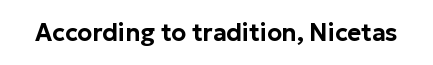
Observe the ordinary spacing: letters are neighbours, not strangers. Underline: absent. Rendered with straight, roman letterforms.
